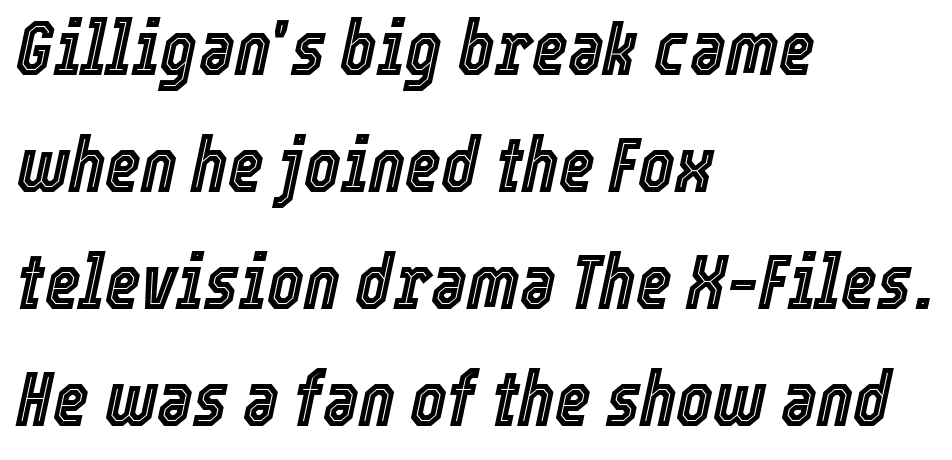
{"italic": "yes", "lean": "right", "slant_degrees": 12, "width": "condensed", "x_height": "medium", "monospaced": "no", "underline": "no", "align": "left", "line_spacing": "normal", "line_spacing_ratio": 1.52, "letter_spacing": "normal", "letter_spacing_em": 0.0, "glyph_px": 77}
